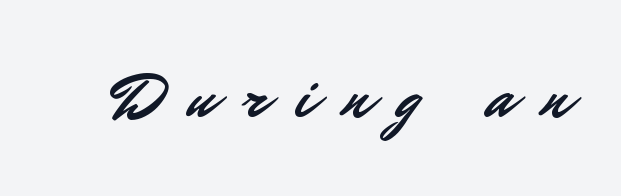
{"serif": "no", "width": "normal", "stroke_contrast": "low", "x_height": "small", "monospaced": "no", "underline": "no", "letter_spacing": "wide", "letter_spacing_em": 0.41, "glyph_px": 65}
